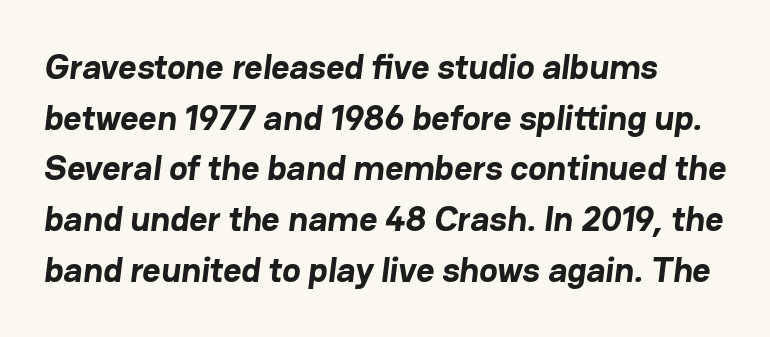
{"serif": "no", "bold": "yes", "weight": "bold", "width": "normal", "stroke_contrast": "low", "x_height": "medium", "monospaced": "no", "underline": "no", "line_spacing": "normal", "line_spacing_ratio": 1.45, "letter_spacing": "normal", "letter_spacing_em": 0.0, "glyph_px": 35}
